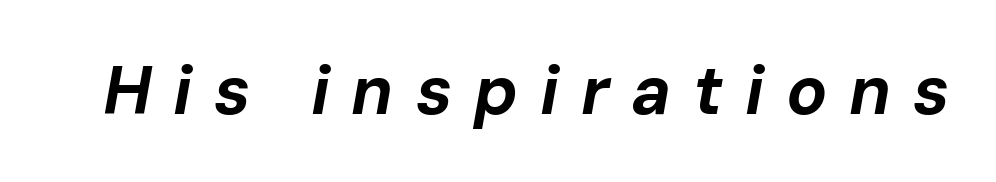
Tracking here is generous; glyphs stand well apart from one another. Quick note: italic. Unmarked baselines from the first word to the last. Thick stems and heavy bowls — unmistakably bold. A typesetter would call this proportional, since set widths differ per character.
